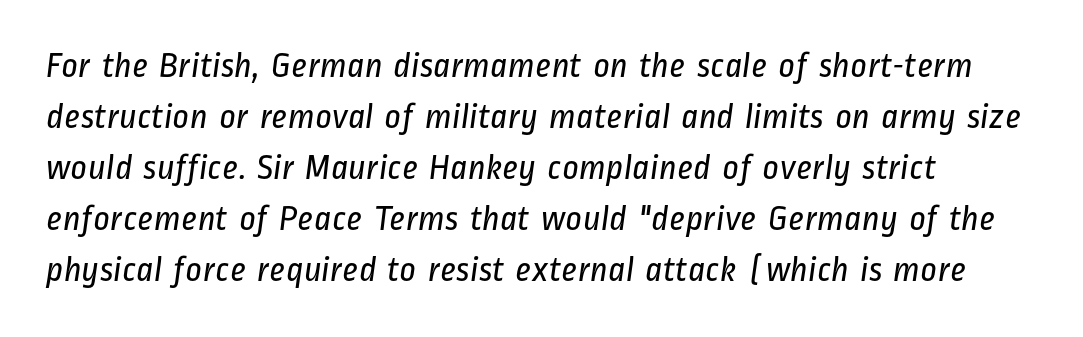
The image shows 36 px regular-weight, condensed sans-serif type; set left-aligned, normal line spacing (1.42x), normal letter spacing, not underlined; low stroke contrast and a medium x-height.
